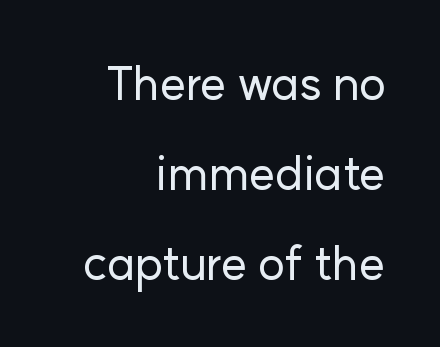
The image shows 46 px sans-serif type, upright; set right-aligned, loose line spacing (1.96x), normal letter spacing, not underlined; low stroke contrast and a medium x-height.
